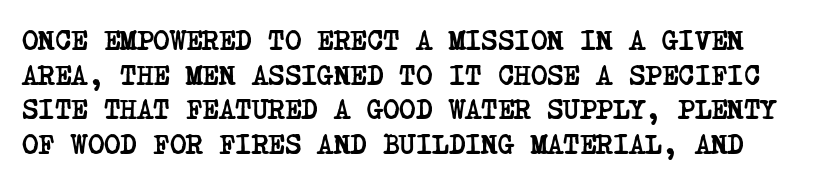
Bare-footed words on every line. Look at the tracking — it's just the regular setting, nothing added. I'd describe the lettering as bold — thick and assertive. I'd call this a serif setting — the letters wear small feet.
